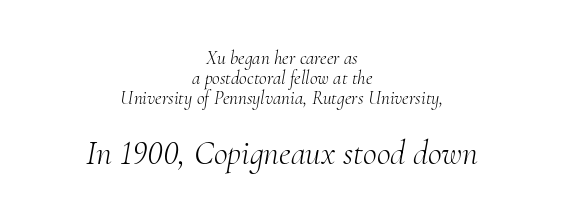
Stems here are at most as thick as an everyday book face. Does the lettering tilt? It does — this is italic. Which of the two is more prominent by size? The second, at the bottom. Successive baselines arrive quickly, one right under another. Observe the serifs anchoring each vertical stroke in this sample. Do the characters align in a grid? No, the font is proportional.
